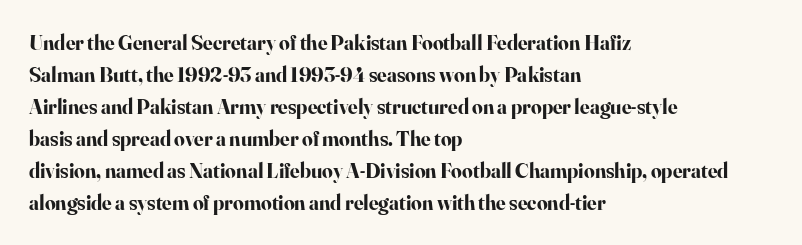
The type sits square on the baseline with zero lean. Summary of weight: heavy, a full bold. Interline gaps are of average width in this sample. The type is set solid horizontally, with unmodified tracking. Underline: absent.
